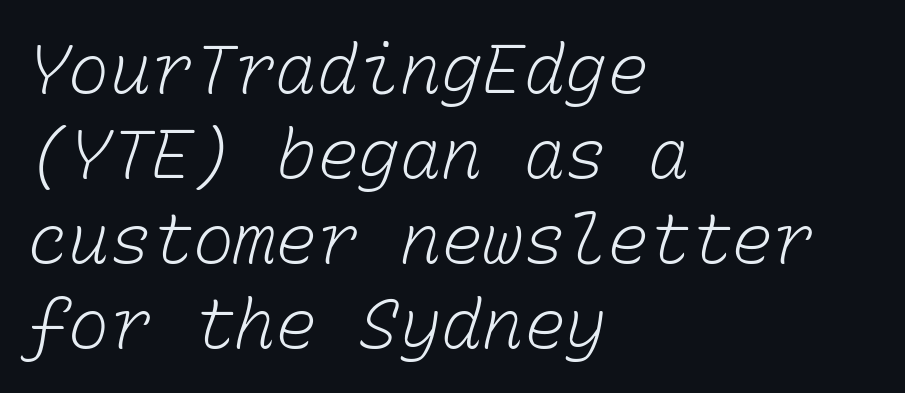
The image shows 69 px light type, monospaced; set left-aligned, line spacing 1.23x, normal letter spacing, not underlined; low stroke contrast and a medium x-height.
